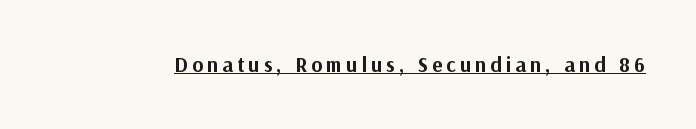
Do the letters lean? They stand straight. Compared with an ordinary text face, these strokes are far heavier — a full bold. Emphasis is given by a line drawn under the lettering.
